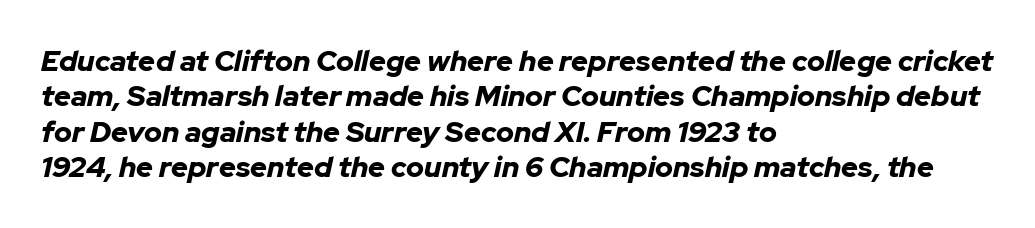
This is heavy type, rendered in bold. Students, note that the glyphs here touch the page at normal intervals. The letters are slanted; this is an italic face. The rendering uses natural spacing where letterforms have individual widths.
